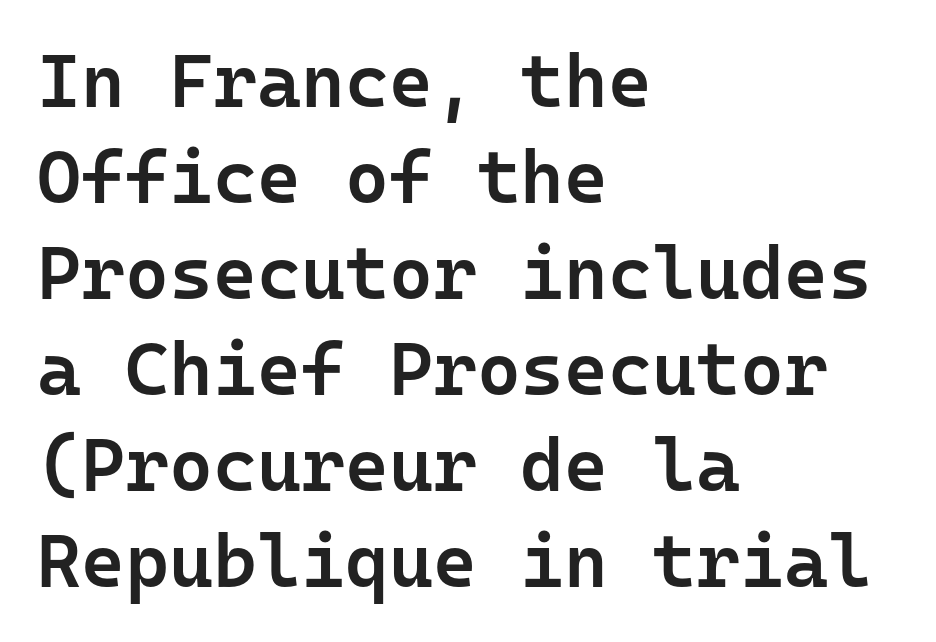
Q: Is the text bold? A: Semi-bold.
Q: Is the text italic (slanted)? A: No, it is upright.
Q: Is the typeface a serif or a sans-serif typeface? A: Sans-serif.
Q: Is the text underlined? A: No.
Q: How is the paragraph aligned? A: Left-aligned.
Q: Is the spacing between letters normal or unusually wide? A: Normal.
Q: Is the spacing between lines tight, normal or loose? A: Normal.
Q: Width (condensed, normal, or wide)? A: Normal.
Q: Stroke contrast? A: Low.
Q: x-height? A: Medium.
Q: Monospaced? A: Yes.
